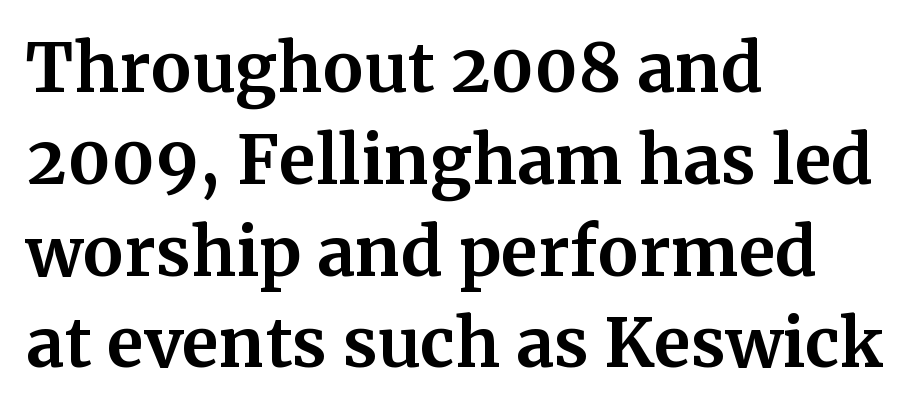
Caption: standard tracking, unaltered. Is this a fixed-width face? No — the glyphs have proportional, varying widths. Is this a sans? No — the strokes have serifs. The lines sit at an ordinary, default distance from one another. Ordinary non-slanted type is in use.
